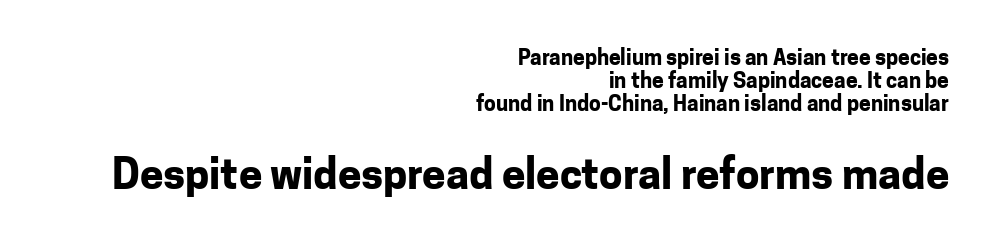
{"serif": "no", "italic": "no", "bold": "yes", "weight": "bold", "width": "normal", "stroke_contrast": "low", "x_height": "medium", "monospaced": "no", "underline": "no", "align": "right", "line_spacing": "tight", "line_spacing_ratio": 1.1, "letter_spacing": "normal", "letter_spacing_em": 0.0, "larger_block": "second", "size_ratio": 2.0, "glyph_px": 42}
